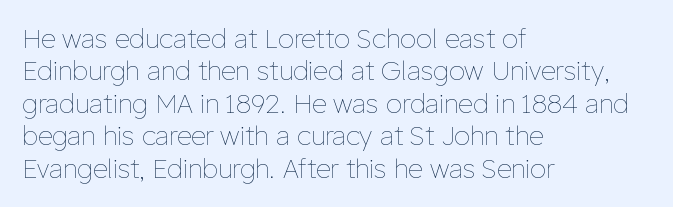
{"italic": "no", "bold": "no", "underline": "no", "align": "left", "line_spacing": "normal", "line_spacing_ratio": 1.25, "letter_spacing": "normal", "letter_spacing_em": 0.0, "glyph_px": 26}
